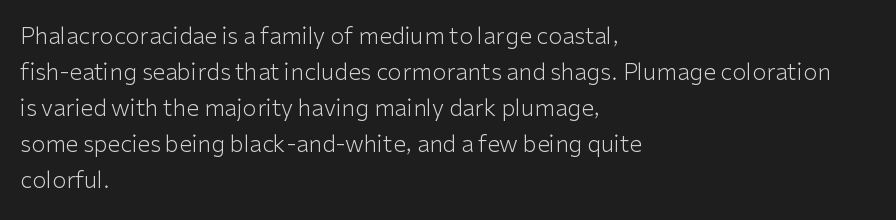
The image shows 23 px text type, upright; set left-aligned, normal line spacing (1.57x), normal letter spacing, not underlined.
